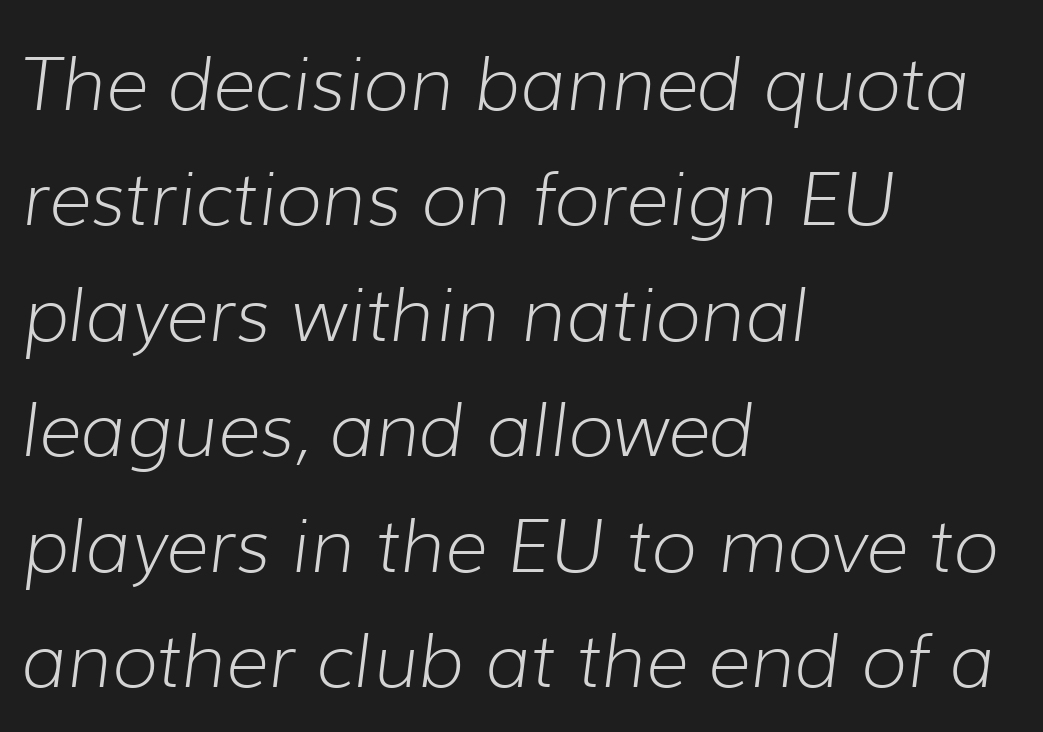
Q: Is the text bold? A: No.
Q: Is the text italic (slanted)? A: Yes, it leans right by about 7 degrees.
Q: Is the text underlined? A: No.
Q: How is the paragraph aligned? A: Left-aligned.
Q: Is the spacing between letters normal or unusually wide? A: Normal.
Q: Is the spacing between lines tight, normal or loose? A: Normal.
Q: Width (condensed, normal, or wide)? A: Normal.
Q: Stroke contrast? A: Low.
Q: x-height? A: Medium.
Q: Monospaced? A: No.
